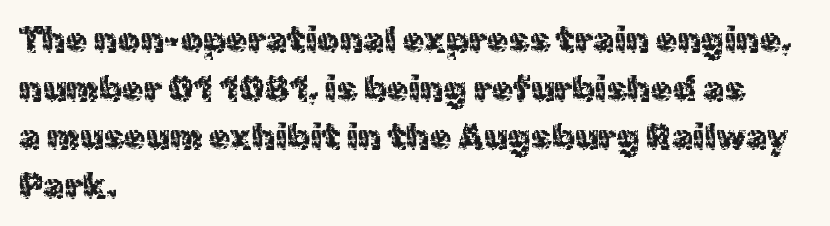
{"serif": "no", "italic": "no", "width": "normal", "x_height": "medium", "monospaced": "no", "underline": "no", "align": "left", "line_spacing": "normal", "line_spacing_ratio": 1.39, "letter_spacing": "normal", "letter_spacing_em": 0.0, "glyph_px": 35}
